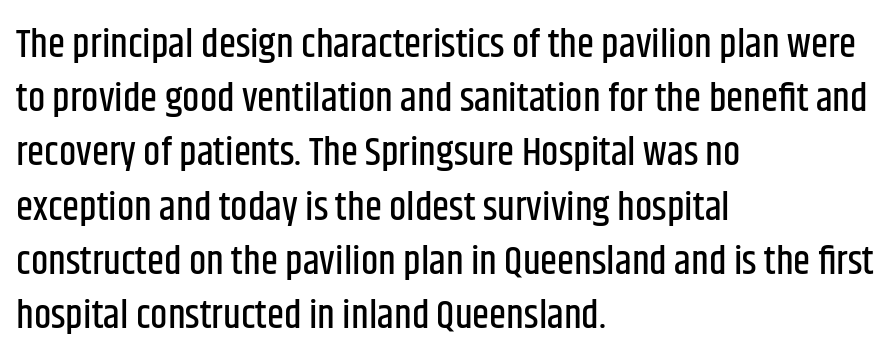
No word sits above an underline. Rendered with straight, roman letterforms. Think of a printed novel: that variable character pitch is what you see here. Successive baselines arrive at the customary interval.
